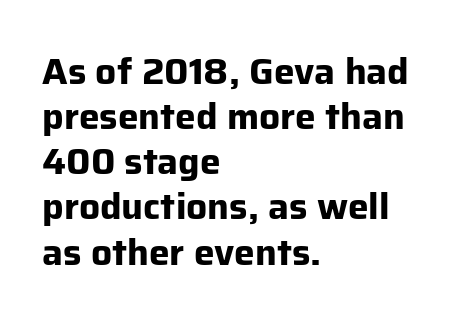
Q: Is the text bold? A: Yes.
Q: Is the text italic (slanted)? A: No, it is upright.
Q: Is the typeface a serif or a sans-serif typeface? A: Sans-serif.
Q: Is the text underlined? A: No.
Q: How is the paragraph aligned? A: Left-aligned.
Q: Is the spacing between letters normal or unusually wide? A: Normal.
Q: Width (condensed, normal, or wide)? A: Normal.
Q: Stroke contrast? A: Low.
Q: x-height? A: Medium.
Q: Monospaced? A: No.
